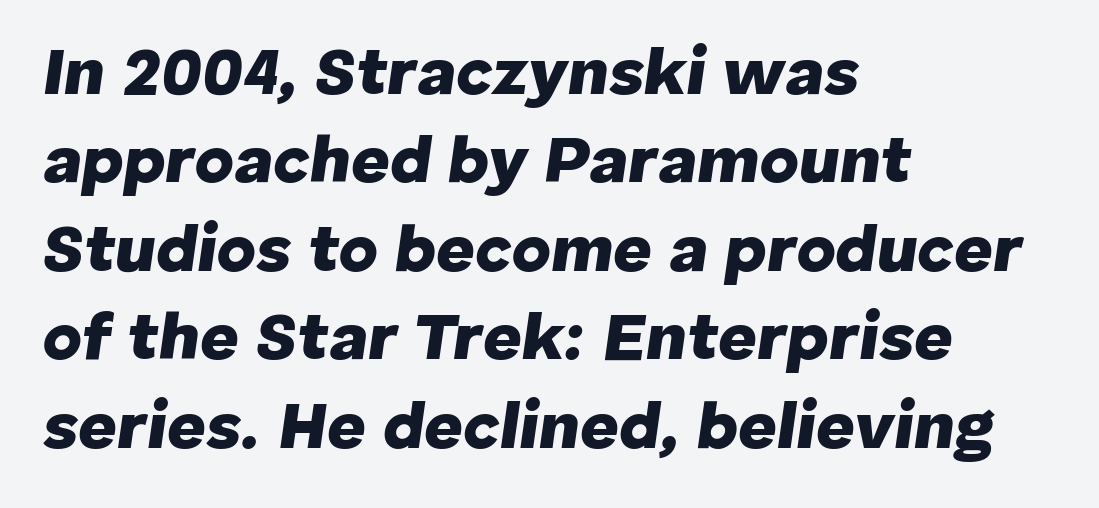
Q: Is the text bold? A: Yes.
Q: Is the text italic (slanted)? A: Yes, it leans right by about 8 degrees.
Q: Is the text underlined? A: No.
Q: How is the paragraph aligned? A: Left-aligned.
Q: Is the spacing between letters normal or unusually wide? A: Normal.
Q: Is the spacing between lines tight, normal or loose? A: Normal.
Q: Width (condensed, normal, or wide)? A: Normal.
Q: Stroke contrast? A: Low.
Q: x-height? A: Medium.
Q: Monospaced? A: No.
